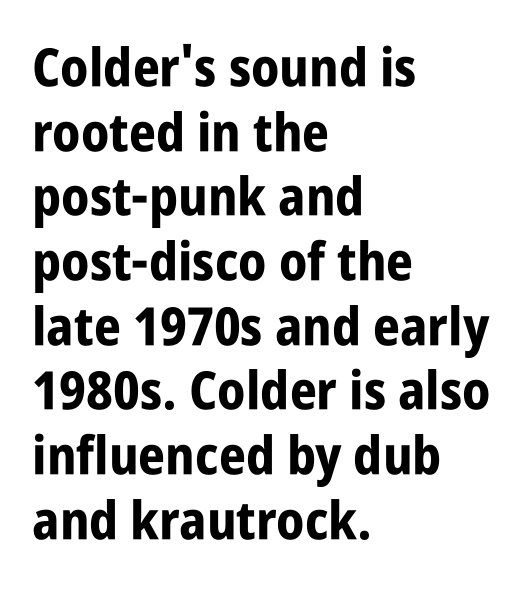
Does extra space separate the letters? No, they use regular spacing. Plenty of ink on the page — the face is bold. Alignment: flush left. Nope, not italic — everything's standing straight.
